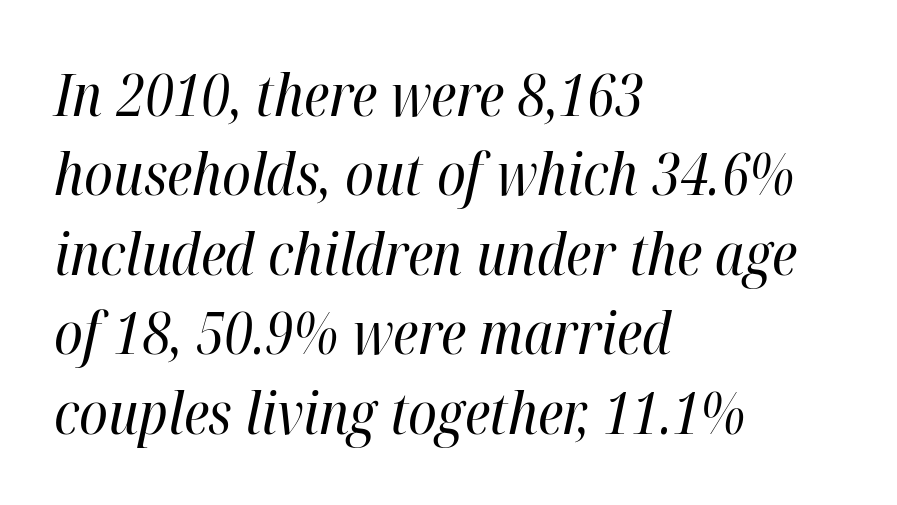
Q: Is the text bold? A: No.
Q: Is the text italic (slanted)? A: Yes, it leans right by about 12 degrees.
Q: Is the text underlined? A: No.
Q: How is the paragraph aligned? A: Left-aligned.
Q: Is the spacing between letters normal or unusually wide? A: Normal.
Q: Is the spacing between lines tight, normal or loose? A: Normal.
Q: Width (condensed, normal, or wide)? A: Condensed.
Q: Stroke contrast? A: High.
Q: x-height? A: Medium.
Q: Monospaced? A: No.
